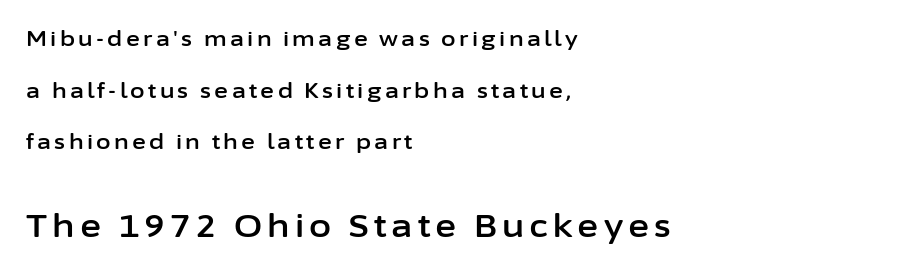
The image shows 32 px sans-serif type, upright; set left-aligned, loose line spacing (2.46x), not underlined; the second (bottom) block is 1.52x larger; low stroke contrast and a medium x-height.
